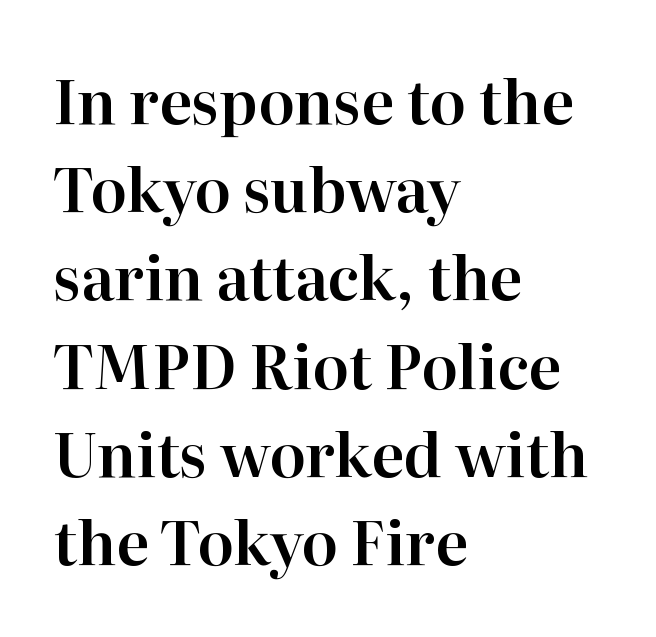
{"serif": "yes", "italic": "no", "width": "normal", "stroke_contrast": "high", "x_height": "medium", "monospaced": "no", "underline": "no", "align": "left", "line_spacing": "normal", "line_spacing_ratio": 1.47, "letter_spacing": "normal", "letter_spacing_em": 0.0, "glyph_px": 60}
